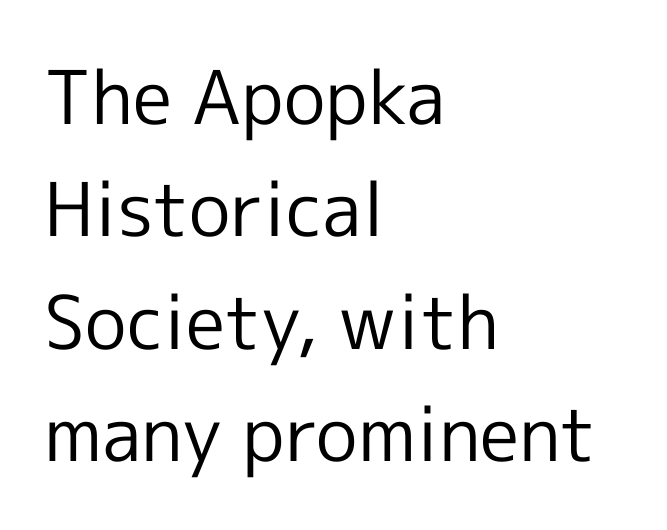
The characters are drawn with everyday or finer stroke widths. Honestly, there is no underline to notice here at all. In terms of posture, this sample is upright. Serifs: no, the terminals of the letterforms are clean. Leading: standard.
